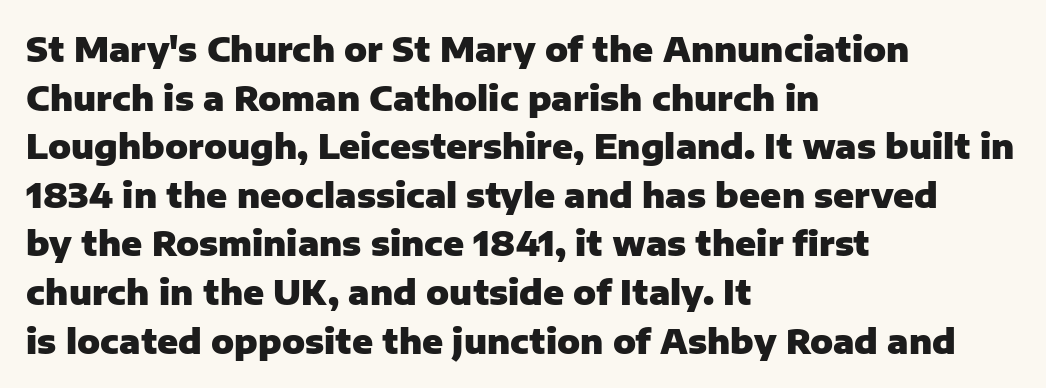
Typeset ragged right — the left edge is the straight one. Rule under the text: the space is simply empty. Nothing sits at the stroke ends, so this counts as sans-serif. A typesetter would call this proportional, since set widths differ per character. Italic: no, the glyphs are upright roman.
